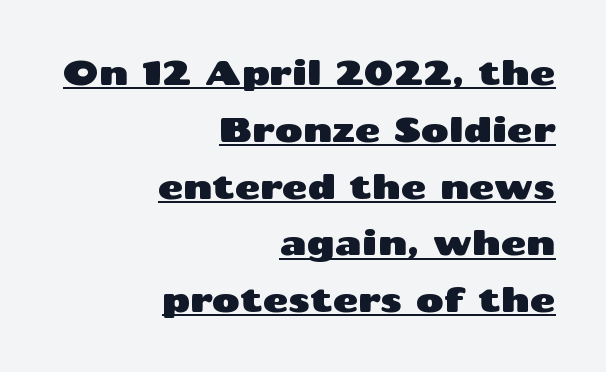
The image shows 34 px wide sans-serif type, upright; set right-aligned, normal line spacing (1.67x), normal letter spacing, underlined; medium stroke contrast and a medium x-height.
